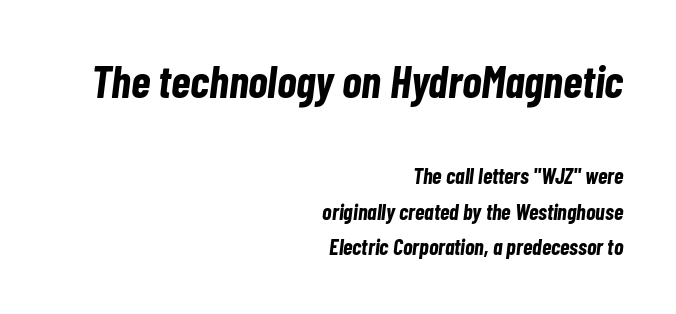
The image shows 45 px bold, condensed type, italic (leaning right); set right-aligned, normal line spacing (1.62x), normal letter spacing, not underlined; the first (top) block is 2.05x larger; low stroke contrast and a medium x-height.
